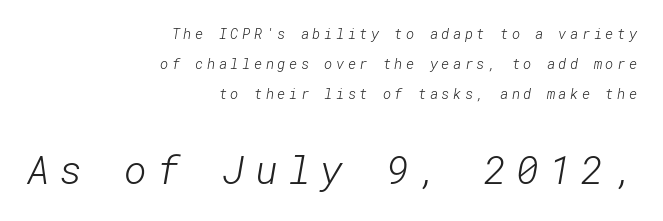
The image shows 39 px light sans-serif type; set right-aligned, loose line spacing (2.15x), unusually wide letter spacing (+0.25 em), not underlined; the second (bottom) block is 2.79x larger; low stroke contrast and a medium x-height.
